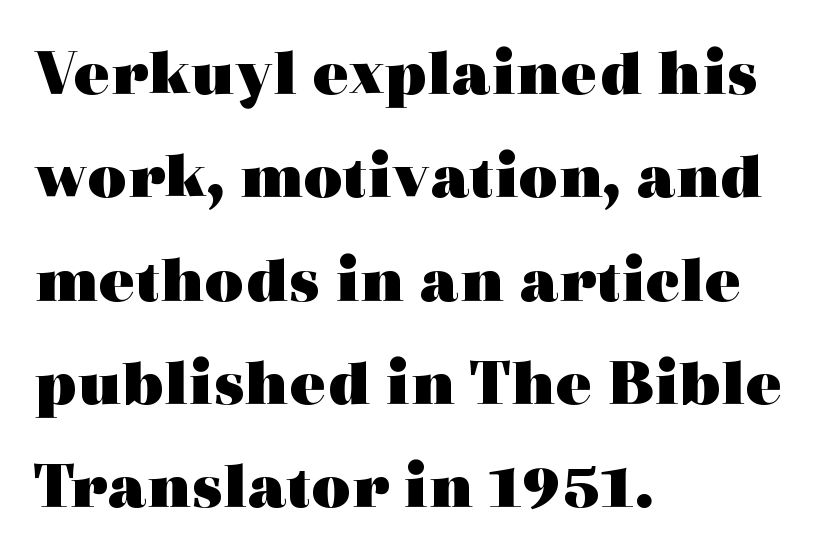
The image shows 68 px heavy, wide serif type, upright; set left-aligned, normal line spacing (1.52x), normal letter spacing, not underlined; a medium x-height.
